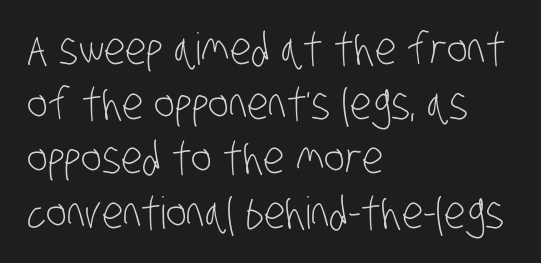
Is the type heavy? It reads as light-to-regular instead. Check where the strokes stop: nothing finishes them off — pure sans. The text block is weighted toward the left margin, trailing off unevenly rightward. Proportional: the letters do not fall into vertical columns. Beneath every word, the page is bare.
